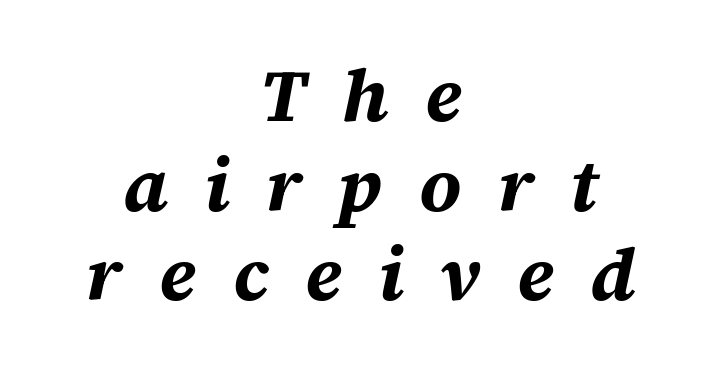
The image shows 74 px bold type, italic (leaning right); set centered, line spacing 1.21x, unusually wide letter spacing (+0.49 em), not underlined; medium stroke contrast and a large x-height.
